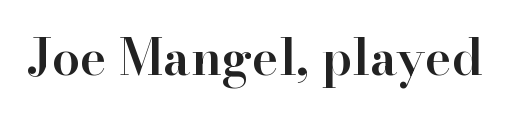
Q: Is the text bold? A: Semi-bold.
Q: Is the text italic (slanted)? A: No, it is upright.
Q: Is the typeface a serif or a sans-serif typeface? A: Serif.
Q: Is the text underlined? A: No.
Q: Is the spacing between letters normal or unusually wide? A: Normal.
Q: Width (condensed, normal, or wide)? A: Normal.
Q: Stroke contrast? A: High.
Q: x-height? A: Small.
Q: Monospaced? A: No.
